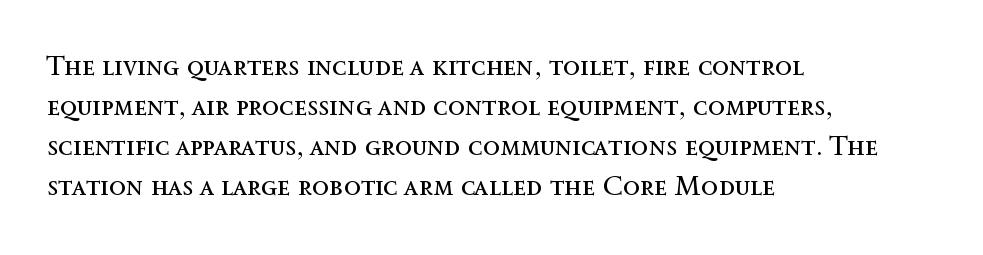
The image shows 28 px regular-weight type, upright; set left-aligned, normal line spacing (1.43x), normal letter spacing, not underlined; a medium x-height.
